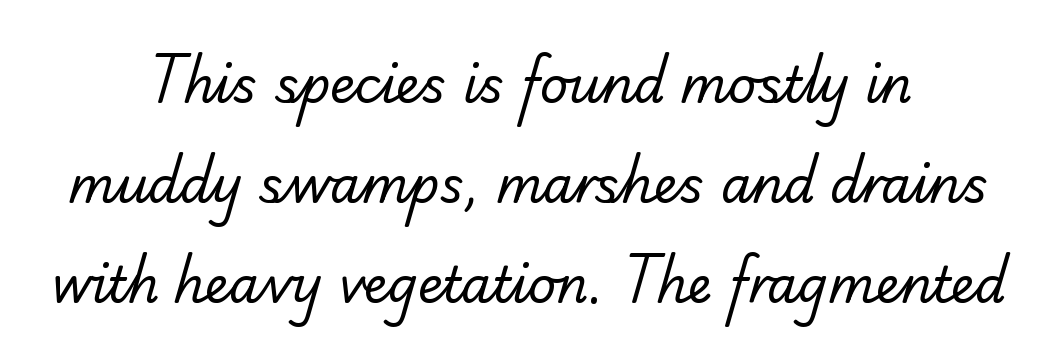
Here the designer chose a conventional face with non-uniform glyph widths. Teacher's note: observe the equal gaps on both sides — that is centered alignment. This rendering features lettering with no underline. The letters look calm and open, with moderate or lighter stems. The tracking reads as untouched default to a designer's eye.
